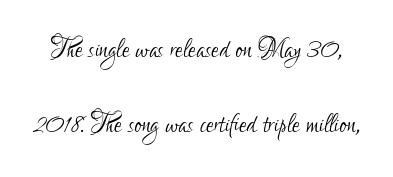
{"serif": "no", "bold": "no", "weight": "light", "width": "condensed", "stroke_contrast": "low", "x_height": "small", "monospaced": "no", "underline": "no", "line_spacing": "loose", "line_spacing_ratio": 2.26, "letter_spacing": "normal", "letter_spacing_em": 0.0, "glyph_px": 33}
